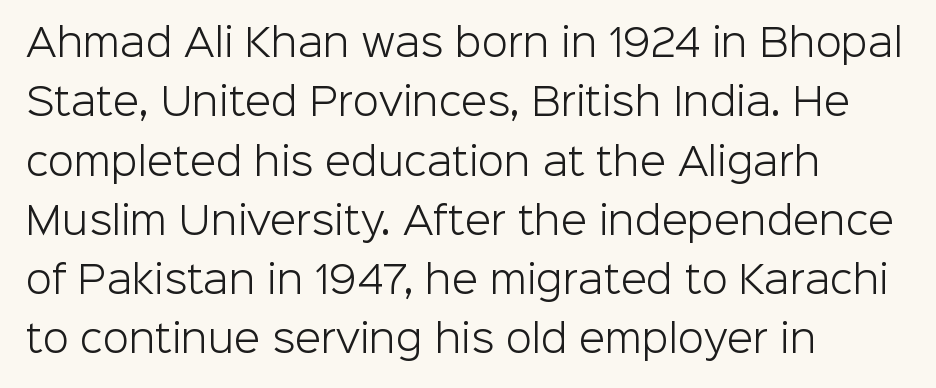
Descender tails drop into unmarked territory. Does extra space separate the letters? No, they use regular spacing. Character widths vary here, with narrow letters taking less room than wide ones. This is roman type, the default non-slanted kind.
